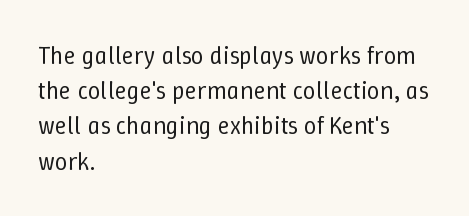
{"italic": "no", "bold": "no", "underline": "no", "align": "left", "line_spacing": "normal", "line_spacing_ratio": 1.41, "letter_spacing": "normal", "letter_spacing_em": 0.0, "glyph_px": 25}
